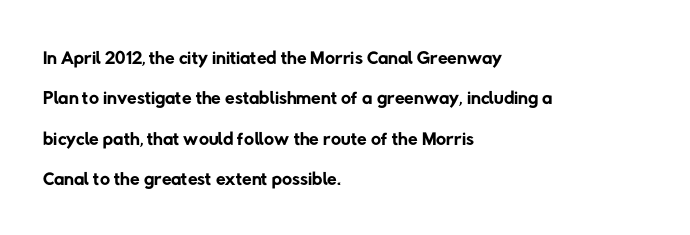
Stroke mass is kept to a normal reading level or below. Letters rest on an invisible, unmarked baseline. Does the leading feel generous? No, just average. Is the letter spacing exaggerated? No — it looks like the ordinary default.
